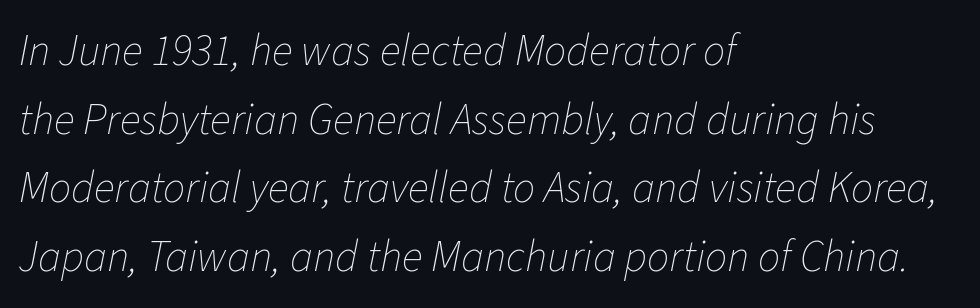
Q: Is the text bold? A: No.
Q: Is the text italic (slanted)? A: Yes, it leans right by about 11 degrees.
Q: Is the text underlined? A: No.
Q: How is the paragraph aligned? A: Left-aligned.
Q: Is the spacing between letters normal or unusually wide? A: Normal.
Q: Is the spacing between lines tight, normal or loose? A: Normal.
Q: Width (condensed, normal, or wide)? A: Normal.
Q: Stroke contrast? A: Low.
Q: x-height? A: Medium.
Q: Monospaced? A: No.
